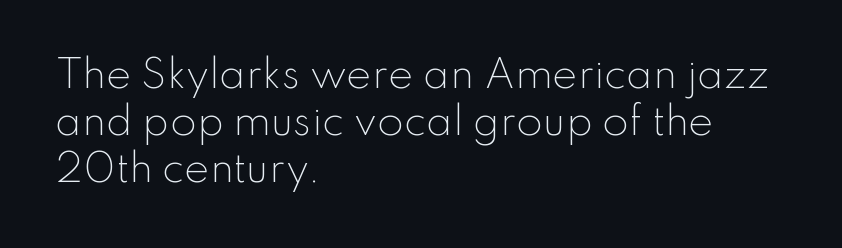
The image shows 38 px light sans-serif type, upright; set left-aligned, line spacing 1.24x, normal letter spacing, not underlined; low stroke contrast and a small x-height.
